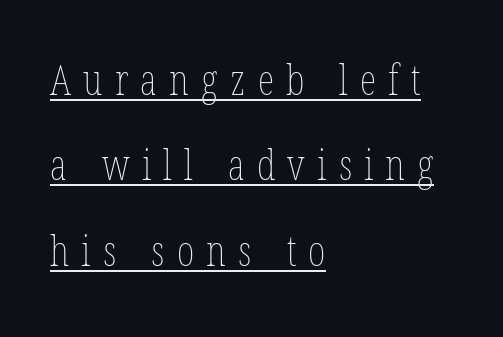
The image shows 42 px thin, condensed type, upright; set left-aligned, loose line spacing (2.03x), unusually wide letter spacing (+0.29 em), underlined; low stroke contrast and a medium x-height.
